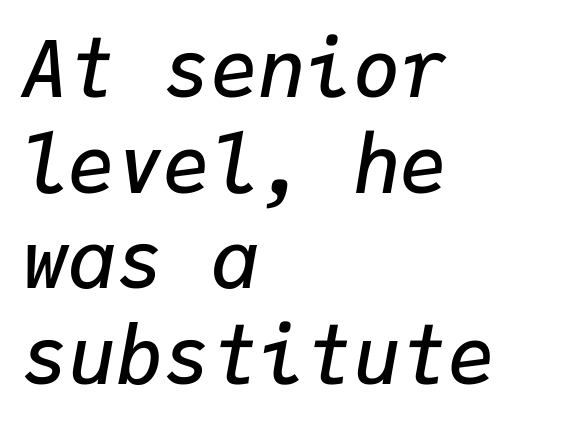
The image shows 79 px semibold type, italic (leaning right), monospaced; set left-aligned, line spacing 1.21x, normal letter spacing, not underlined; low stroke contrast and a medium x-height.
